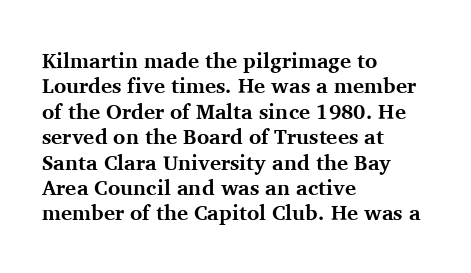
Q: Is the text bold? A: Yes.
Q: Is the text italic (slanted)? A: No, it is upright.
Q: Is the text underlined? A: No.
Q: How is the paragraph aligned? A: Left-aligned.
Q: Is the spacing between letters normal or unusually wide? A: Normal.
